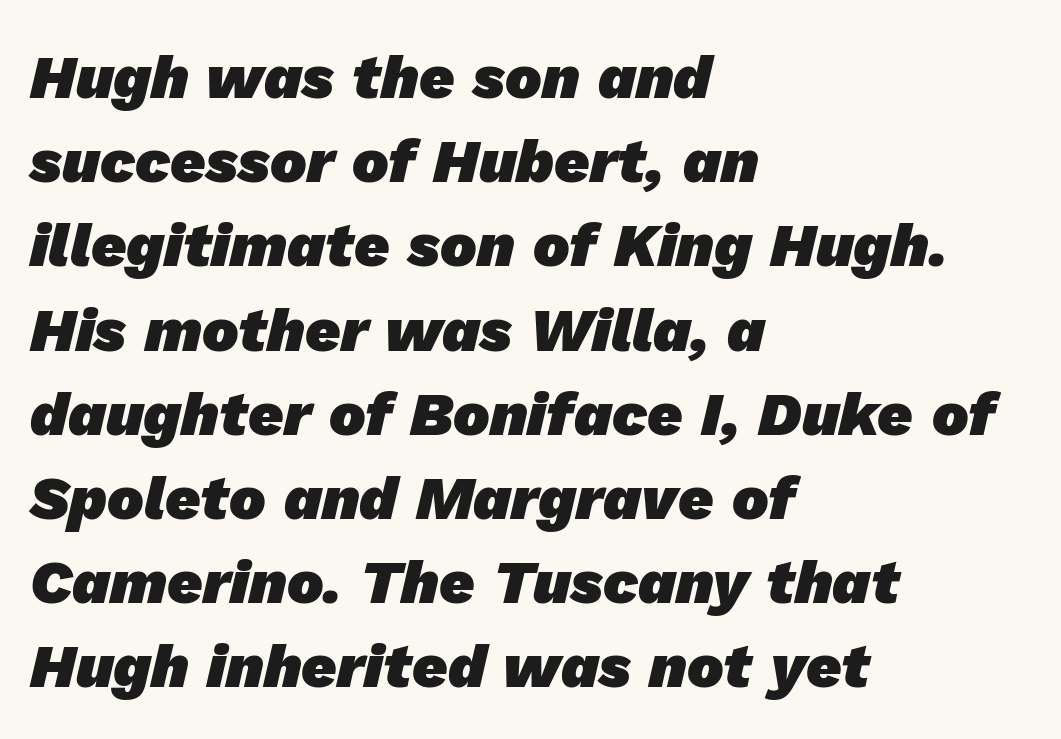
The image shows 61 px heavy sans-serif type; set left-aligned, normal line spacing (1.38x), normal letter spacing, not underlined; low stroke contrast and a medium x-height.
